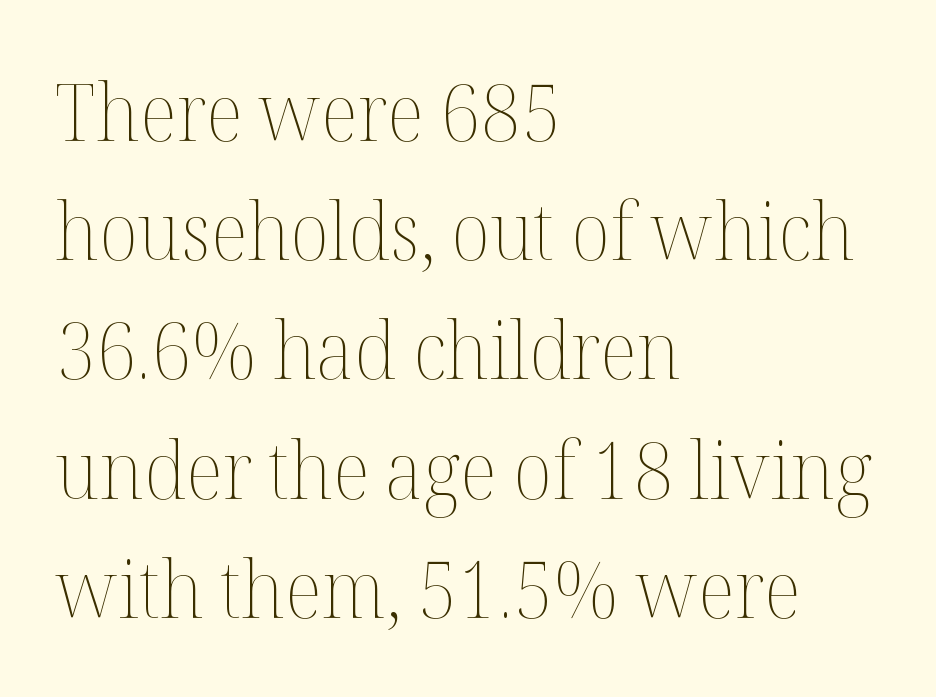
The image shows 80 px thin type, upright; set left-aligned, normal line spacing (1.49x), normal letter spacing, not underlined; medium stroke contrast and a medium x-height.
